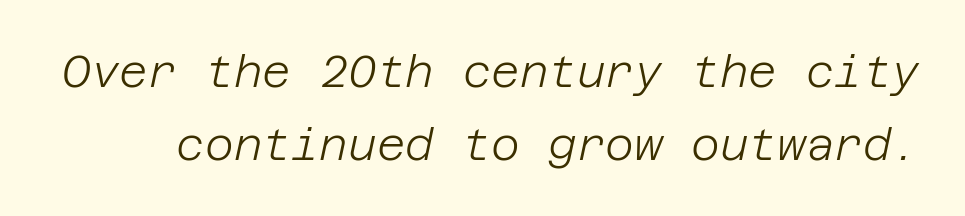
Just letters on the line, the space beneath them empty. Unbolded letterforms with no extra heft. Spacing between characters is what you'd get straight out of the box. A normal amount of white space separates one row of letters from the next. Slanted lettering throughout.
